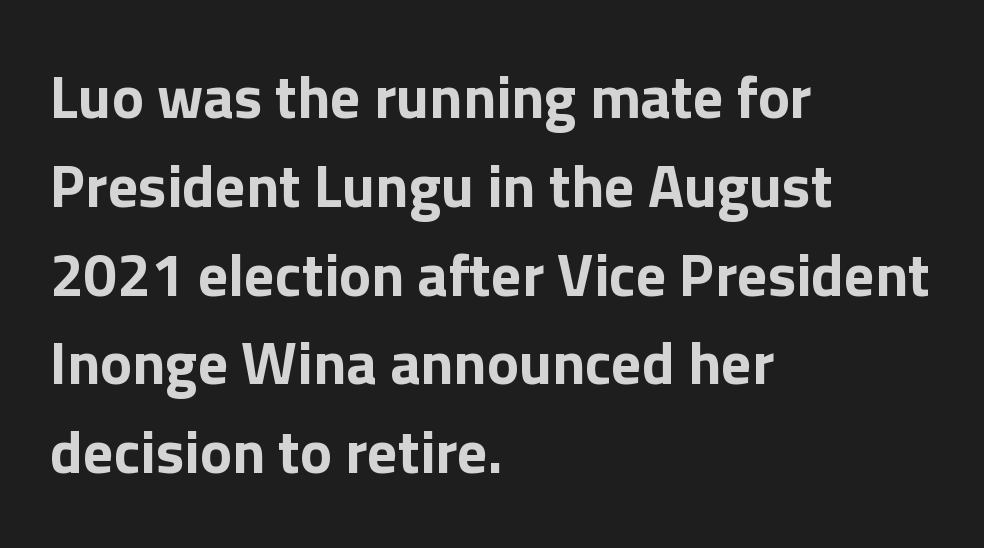
The image shows 60 px bold sans-serif type, upright; set left-aligned, normal line spacing (1.48x), normal letter spacing, not underlined; a medium x-height.
